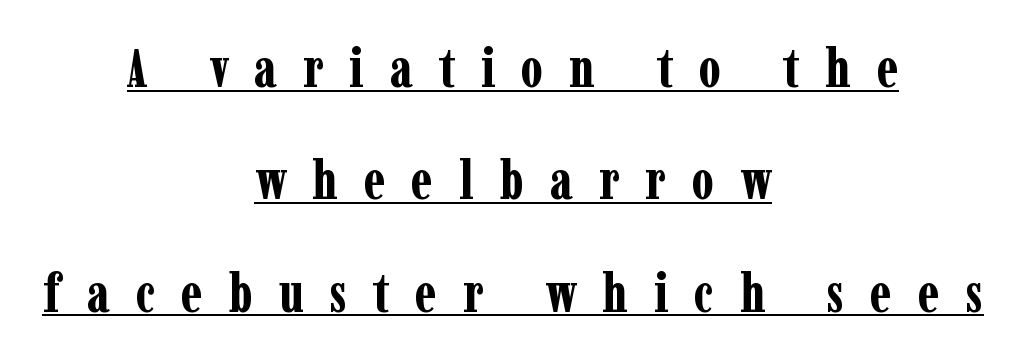
{"serif": "yes", "italic": "no", "bold": "yes", "weight": "bold", "width": "condensed", "stroke_contrast": "low", "x_height": "medium", "monospaced": "no", "underline": "yes", "align": "center", "line_spacing": "loose", "line_spacing_ratio": 2.08, "letter_spacing": "wide", "letter_spacing_em": 0.48, "glyph_px": 54}
